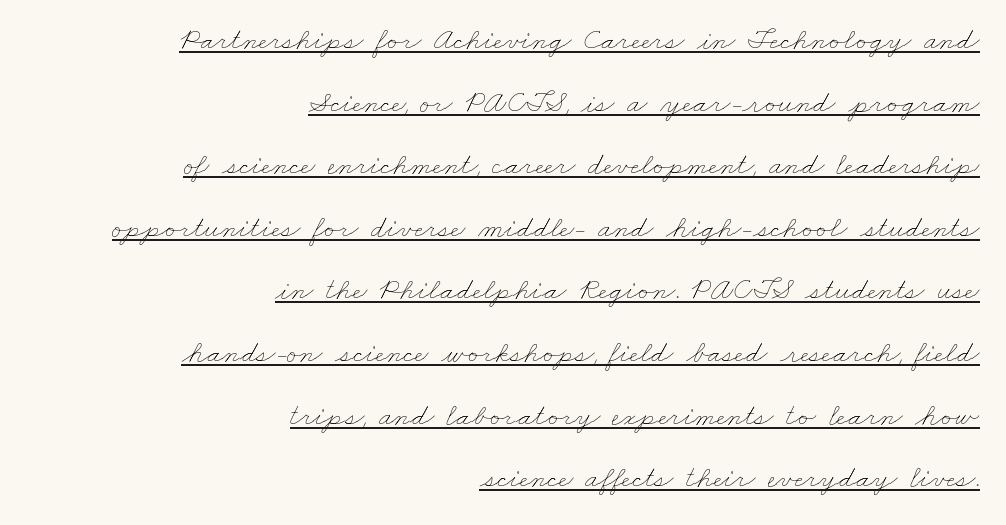
{"bold": "no", "weight": "thin", "width": "wide", "stroke_contrast": "low", "x_height": "small", "monospaced": "no", "underline": "yes", "align": "right", "line_spacing": "loose", "line_spacing_ratio": 2.02, "letter_spacing": "normal", "letter_spacing_em": 0.0, "glyph_px": 31}
